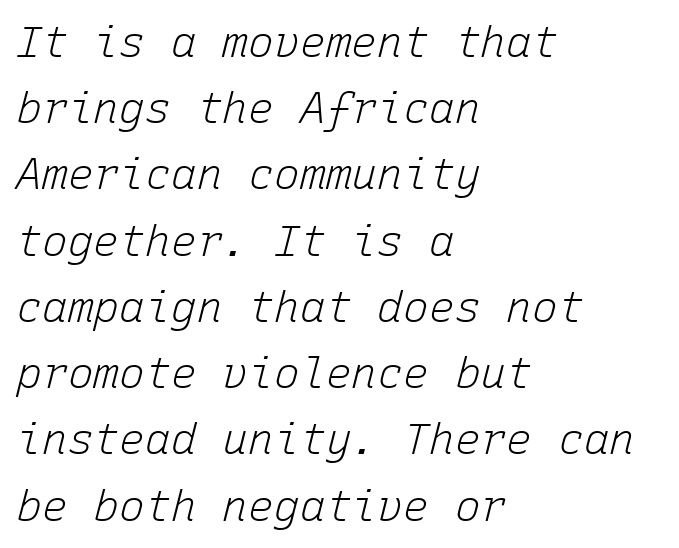
{"italic": "yes", "lean": "right", "slant_degrees": 15, "bold": "no", "weight": "light", "width": "normal", "stroke_contrast": "low", "x_height": "medium", "monospaced": "yes", "underline": "no", "align": "left", "line_spacing": "normal", "line_spacing_ratio": 1.54, "letter_spacing": "normal", "letter_spacing_em": 0.0, "glyph_px": 43}
